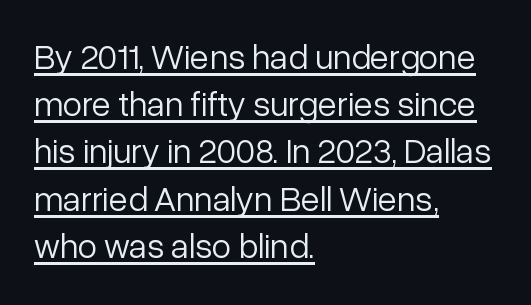
Q: Is the text bold? A: No.
Q: Is the text italic (slanted)? A: No, it is upright.
Q: Is the typeface a serif or a sans-serif typeface? A: Sans-serif.
Q: Is the text underlined? A: Yes.
Q: How is the paragraph aligned? A: Left-aligned.
Q: Is the spacing between letters normal or unusually wide? A: Normal.
Q: Is the spacing between lines tight, normal or loose? A: Normal.
Q: Width (condensed, normal, or wide)? A: Normal.
Q: Stroke contrast? A: Low.
Q: x-height? A: Medium.
Q: Monospaced? A: No.
